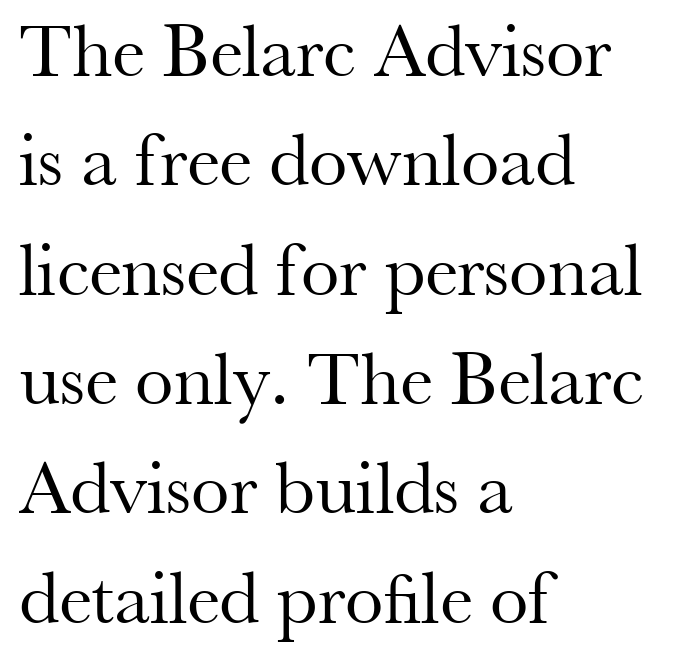
Small tapered or slab feet sit at the stroke ends, so this counts as serif. Is the type heavy? It reads as light-to-regular instead. Notice how the stems are strictly vertical — no italics here. Successive baselines arrive at the customary interval. How are the letters spaced? Ordinarily, with no added tracking. Proportional: the letters do not fall into vertical columns.
